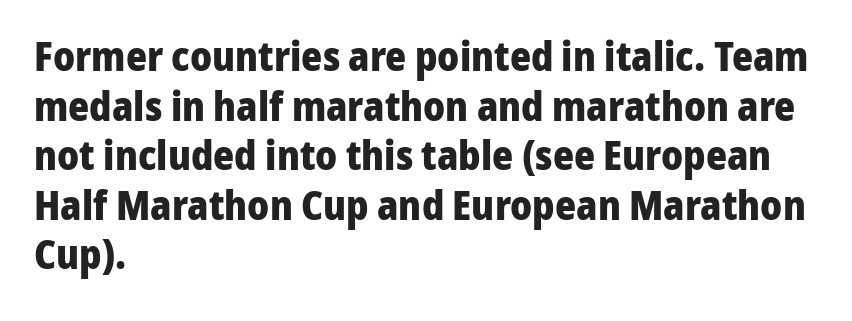
{"serif": "no", "italic": "no", "bold": "yes", "weight": "heavy", "width": "normal", "stroke_contrast": "low", "x_height": "medium", "monospaced": "no", "underline": "no", "align": "left", "line_spacing_ratio": 1.24, "letter_spacing": "normal", "letter_spacing_em": 0.0, "glyph_px": 40}
